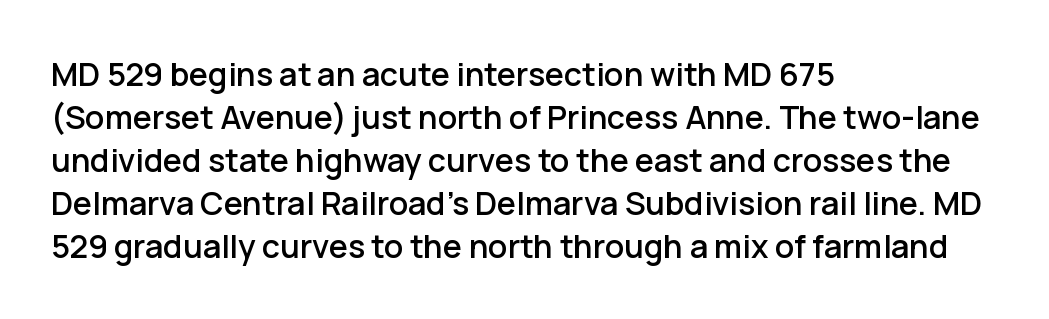
{"serif": "no", "italic": "no", "width": "normal", "stroke_contrast": "low", "x_height": "medium", "monospaced": "no", "underline": "no", "align": "left", "line_spacing": "normal", "line_spacing_ratio": 1.34, "letter_spacing": "normal", "letter_spacing_em": 0.0, "glyph_px": 32}
